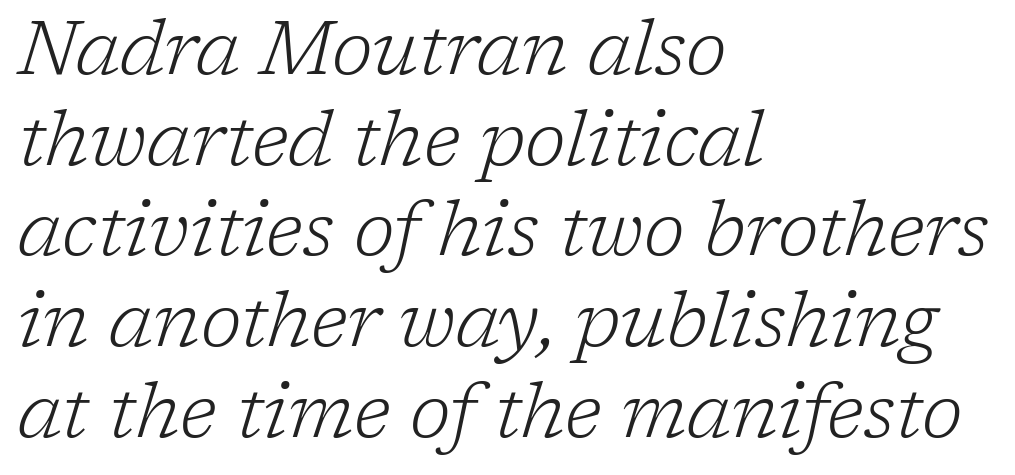
The paragraph shown leans on its left margin. The glyphs are unaccompanied by any horizontal stroke below them. In terms of posture, this sample is oblique. Examine the stroke ends and you'll spot serifs. Character widths vary here, with narrow letters taking less room than wide ones. A typesetter would call this zero additional tracking.
